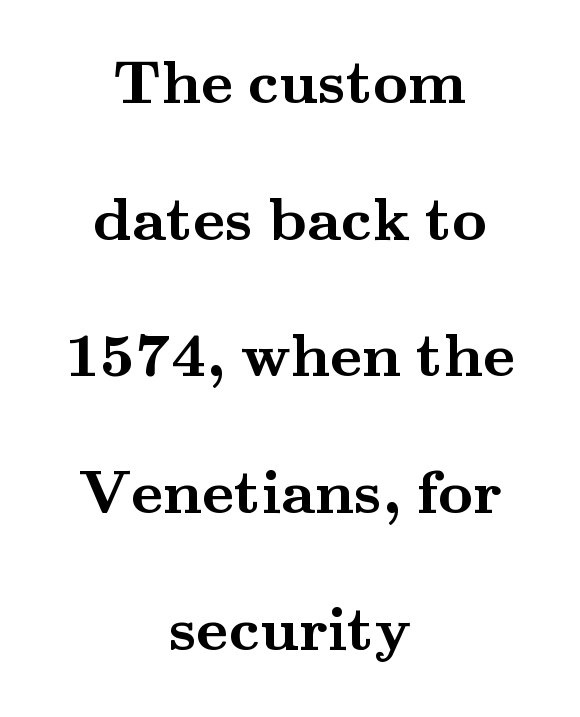
Each letter keeps its own natural width here, so spacing adapts to shape. Posture: straight, roman, zero tilt. One glance says open: line gaps are wider than usual. The passage shown is not underscored anywhere.
